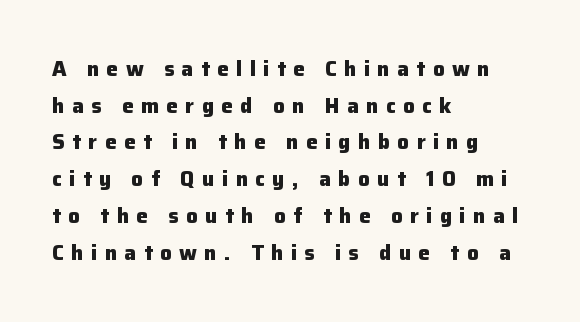
Spacing between characters has been opened up far beyond the box default. Unmarked baselines from the first word to the last. The ragged edge is on the right, which tells us the setting is flush left. I'd describe the lettering as bold — thick and assertive.
